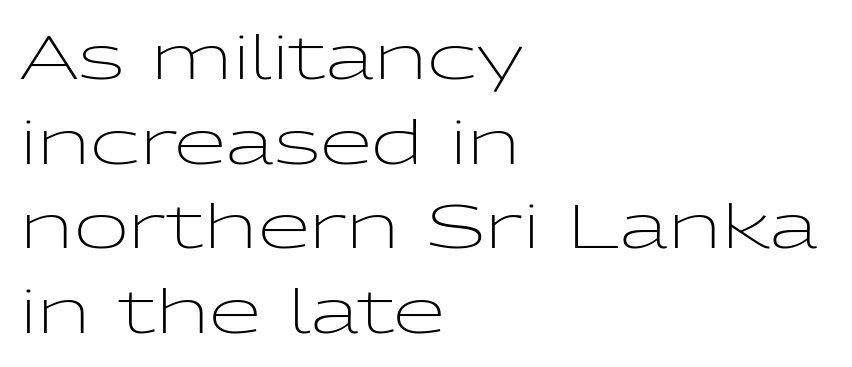
The rag falls on the right side of this text block. These lines are rendered in a variable-pitch font. Observe the absence of serifs on each vertical stroke in this sample. The letterforms sit at book weight or below. It's the straight-up-and-down kind of type. Beneath every word, the page is bare.
